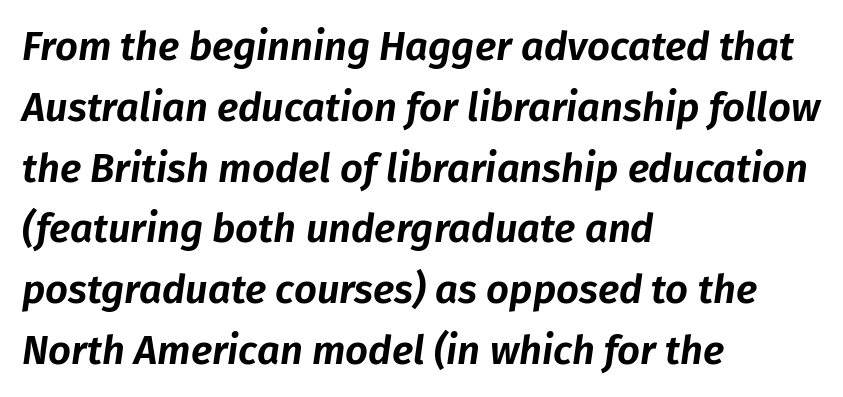
The image shows 40 px text type, italic (leaning right); set left-aligned, normal line spacing (1.52x), normal letter spacing, not underlined; low stroke contrast and a medium x-height.
